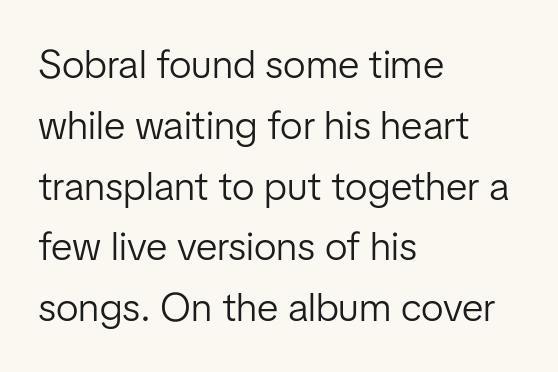
{"serif": "no", "italic": "no", "bold": "no", "weight": "light", "width": "normal", "stroke_contrast": "low", "x_height": "medium", "monospaced": "no", "underline": "no", "align": "left", "line_spacing": "normal", "line_spacing_ratio": 1.52, "letter_spacing": "normal", "letter_spacing_em": 0.0, "glyph_px": 40}
